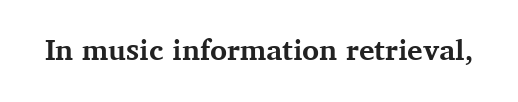
Tracking here is standard; glyphs follow each other at the usual distance. This sample has the flowing, uneven cadence of proportional lettering. Letters rest on an invisible, unmarked baseline. Characters remain perfectly vertical along every line. Serifs: yes, visible at the terminals of the letterforms.
